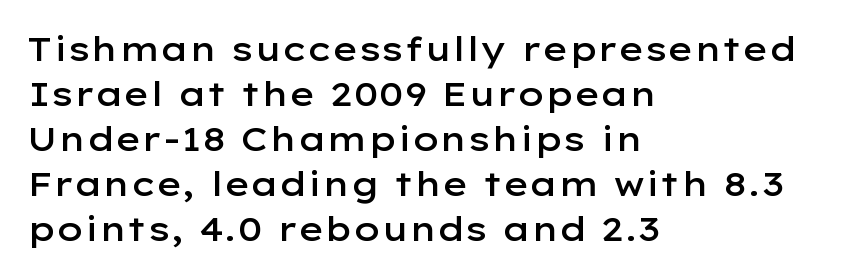
Beneath every word, the page is bare. Note the varied advance widths — an 'i' is clearly narrower than an 'm'. Each word holds together tightly as a unit, with standard inter-letter gaps. These lines are set flush left with a ragged right edge.
